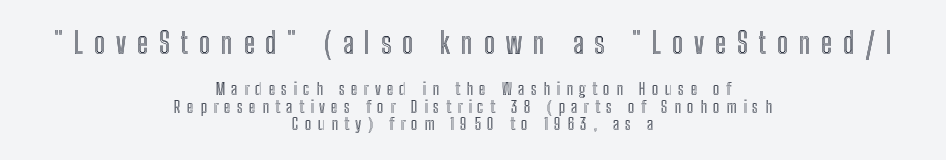
Q: Is the text italic (slanted)? A: No, it is upright.
Q: Is the text underlined? A: No.
Q: How is the paragraph aligned? A: Centered.
Q: Is the spacing between letters normal or unusually wide? A: Unusually wide.
Q: Is the spacing between lines tight, normal or loose? A: Tight.
Q: Which block of text is set in a larger size, the first (top) or the second (bottom)? A: The first (top) one.
Q: Width (condensed, normal, or wide)? A: Condensed.
Q: x-height? A: Medium.
Q: Monospaced? A: No.
